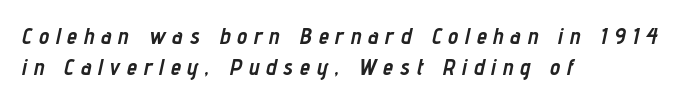
{"italic": "yes", "lean": "right", "slant_degrees": 12, "bold": "yes", "underline": "no", "align": "left", "line_spacing": "normal", "line_spacing_ratio": 1.34, "letter_spacing": "wide", "letter_spacing_em": 0.3, "glyph_px": 23}
